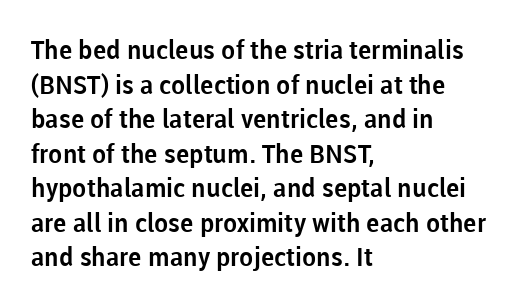
Q: Is the text italic (slanted)? A: No, it is upright.
Q: Is the text underlined? A: No.
Q: How is the paragraph aligned? A: Left-aligned.
Q: Is the spacing between letters normal or unusually wide? A: Normal.
Q: Is the spacing between lines tight, normal or loose? A: Normal.
